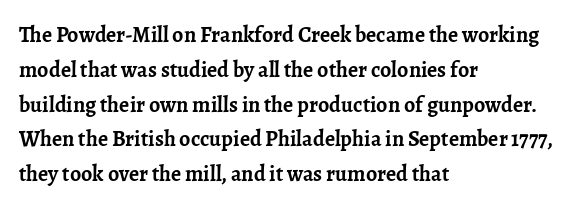
{"italic": "no", "bold": "yes", "underline": "no", "align": "left", "line_spacing": "normal", "line_spacing_ratio": 1.58, "letter_spacing": "normal", "letter_spacing_em": 0.0, "glyph_px": 22}
